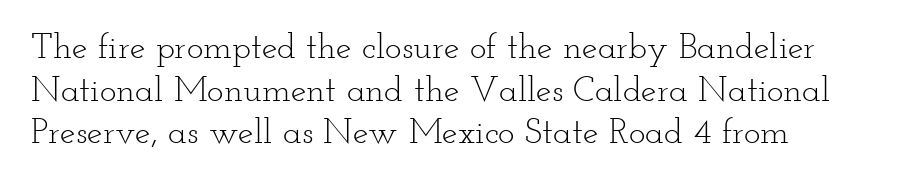
{"serif": "yes", "italic": "no", "bold": "no", "weight": "light", "width": "wide", "stroke_contrast": "low", "x_height": "small", "monospaced": "no", "underline": "no", "align": "left", "line_spacing_ratio": 1.22, "letter_spacing": "normal", "letter_spacing_em": 0.0, "glyph_px": 35}
